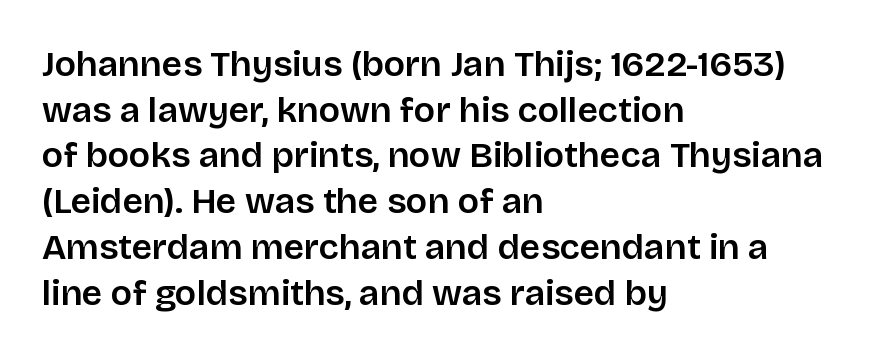
The image shows 36 px semibold sans-serif type, upright; set left-aligned, normal line spacing (1.27x), normal letter spacing, not underlined; low stroke contrast and a large x-height.
